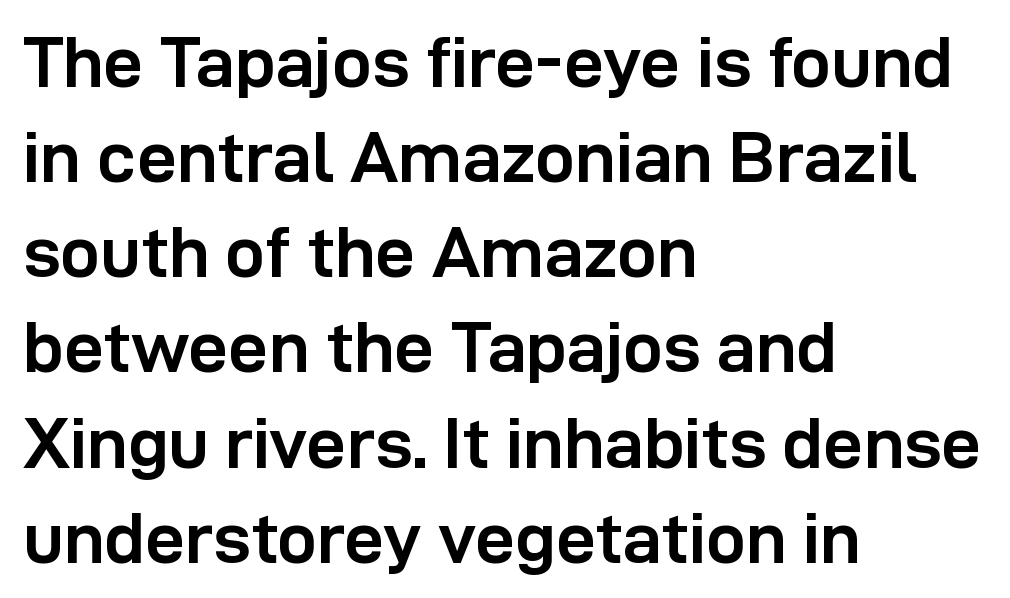
The image shows 71 px semibold sans-serif type, upright; set left-aligned, normal line spacing (1.34x), normal letter spacing, not underlined; low stroke contrast and a medium x-height.
